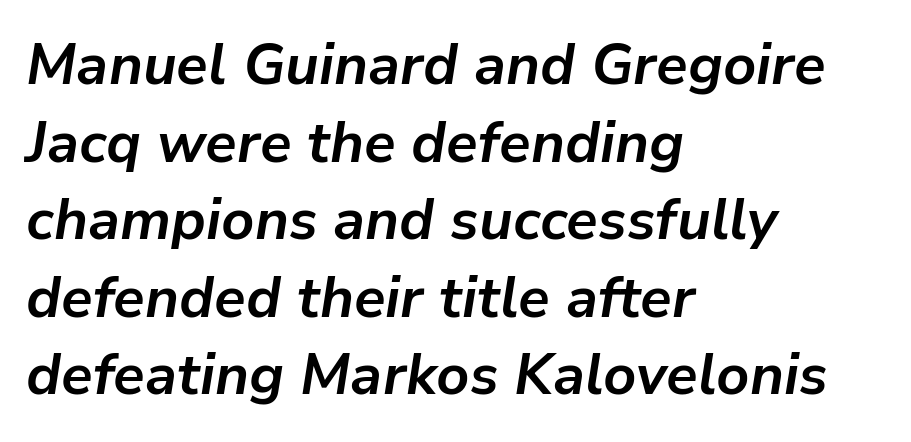
This rendering uses left alignment, leaving the right contour irregular. Glyph-to-glyph distance matches everyday printed text. The line-height multiplier appears to be the usual default. Looking at the ascenders, they clearly lean.
